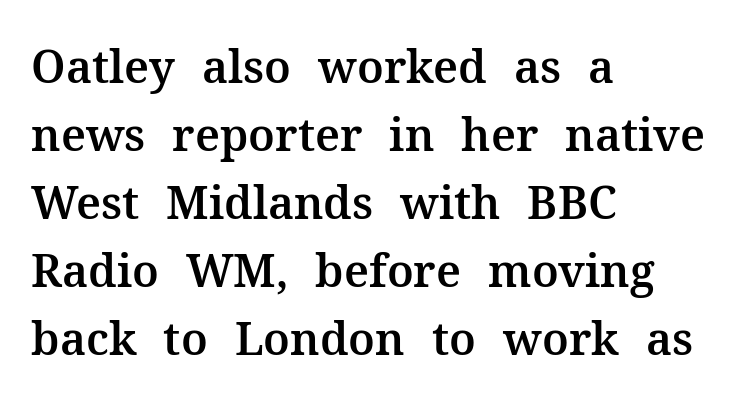
The typography opts for an upright posture over an oblique one. Teacher's note: observe the even left margin — that is flush-left alignment. Proportional: the letters do not fall into vertical columns. The block of text has a typical density, with ordinary space between rows. Small tapered or slab feet sit at the stroke ends, so this counts as serif. Only glyphs here, with clear space below each row.
